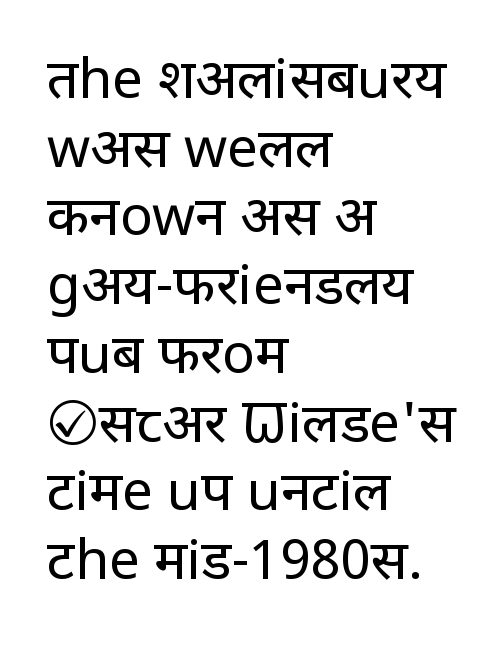
Q: Is the text bold? A: No.
Q: Is the text italic (slanted)? A: No, it is upright.
Q: Is the typeface a serif or a sans-serif typeface? A: Sans-serif.
Q: Is the text underlined? A: No.
Q: How is the paragraph aligned? A: Left-aligned.
Q: Is the spacing between letters normal or unusually wide? A: Normal.
Q: Is the spacing between lines tight, normal or loose? A: Normal.
Q: Width (condensed, normal, or wide)? A: Normal.
Q: Stroke contrast? A: Low.
Q: x-height? A: Large.
Q: Monospaced? A: No.
